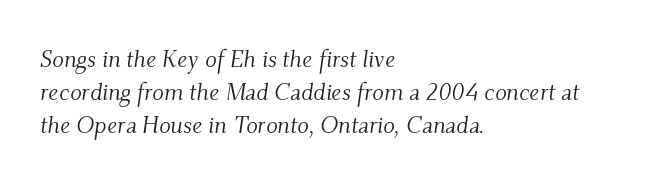
The image shows 24 px text type, italic (leaning right); set left-aligned, normal line spacing (1.37x), normal letter spacing, not underlined.
